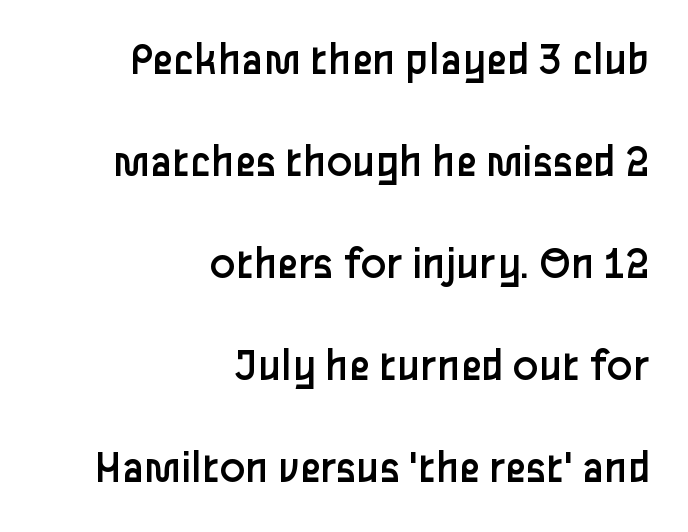
Q: Is the text bold? A: No.
Q: Is the text italic (slanted)? A: No, it is upright.
Q: Is the typeface a serif or a sans-serif typeface? A: Sans-serif.
Q: Is the text underlined? A: No.
Q: How is the paragraph aligned? A: Right-aligned.
Q: Is the spacing between letters normal or unusually wide? A: Normal.
Q: Is the spacing between lines tight, normal or loose? A: Loose.
Q: Width (condensed, normal, or wide)? A: Normal.
Q: Stroke contrast? A: Low.
Q: x-height? A: Medium.
Q: Monospaced? A: No.
